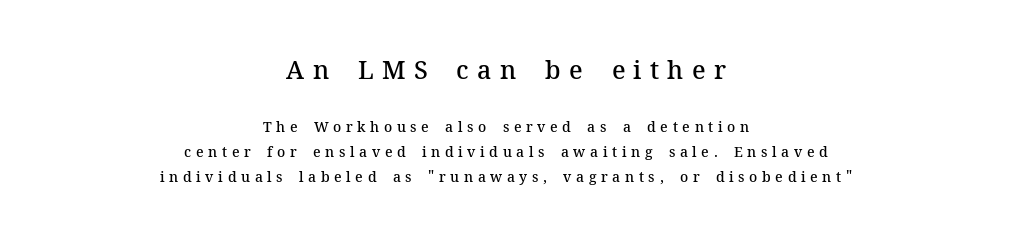
The image shows 25 px text type, upright; set centered, line spacing 1.77x, unusually wide letter spacing (+0.33 em), not underlined; the first (top) block is 1.79x larger.
